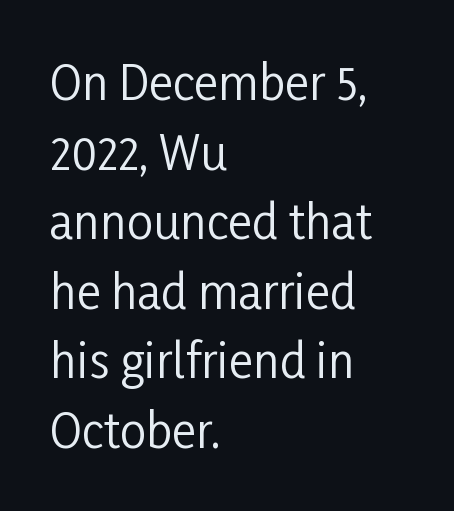
Q: Is the text bold? A: No.
Q: Is the text italic (slanted)? A: No, it is upright.
Q: Is the typeface a serif or a sans-serif typeface? A: Sans-serif.
Q: Is the text underlined? A: No.
Q: How is the paragraph aligned? A: Left-aligned.
Q: Is the spacing between letters normal or unusually wide? A: Normal.
Q: Is the spacing between lines tight, normal or loose? A: Normal.
Q: Width (condensed, normal, or wide)? A: Condensed.
Q: Stroke contrast? A: Low.
Q: x-height? A: Medium.
Q: Monospaced? A: No.
